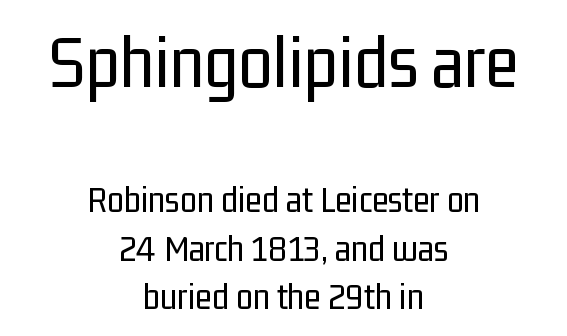
The image shows 77 px regular-weight, condensed sans-serif type, upright; set centered, normal line spacing (1.28x), normal letter spacing, not underlined; the first (top) block is 2.03x larger; low stroke contrast and a medium x-height.
